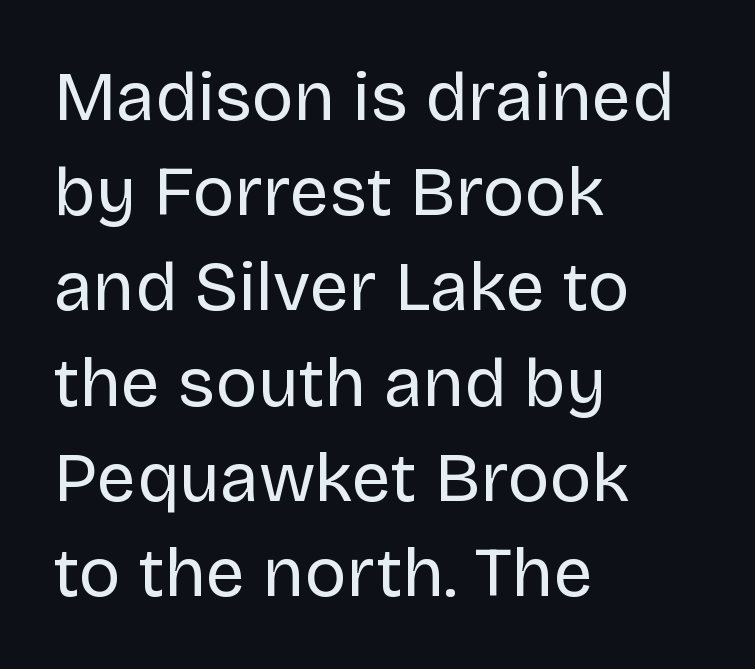
Q: Is the text bold? A: No.
Q: Is the text italic (slanted)? A: No, it is upright.
Q: Is the typeface a serif or a sans-serif typeface? A: Sans-serif.
Q: Is the text underlined? A: No.
Q: How is the paragraph aligned? A: Left-aligned.
Q: Is the spacing between letters normal or unusually wide? A: Normal.
Q: Is the spacing between lines tight, normal or loose? A: Normal.
Q: Width (condensed, normal, or wide)? A: Normal.
Q: Stroke contrast? A: Low.
Q: x-height? A: Large.
Q: Monospaced? A: No.
